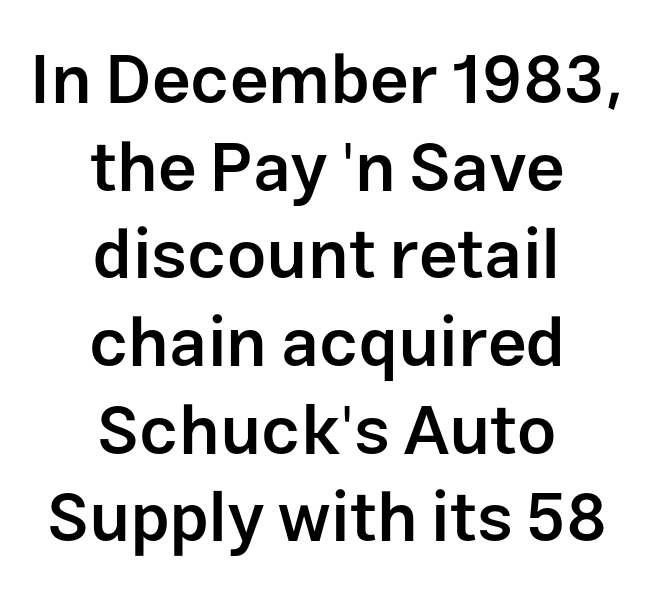
Italic? Not at all — the glyphs are vertical. Alignment: centered. A sans-serif font was chosen for this passage. Quick note: interline space is typical.
